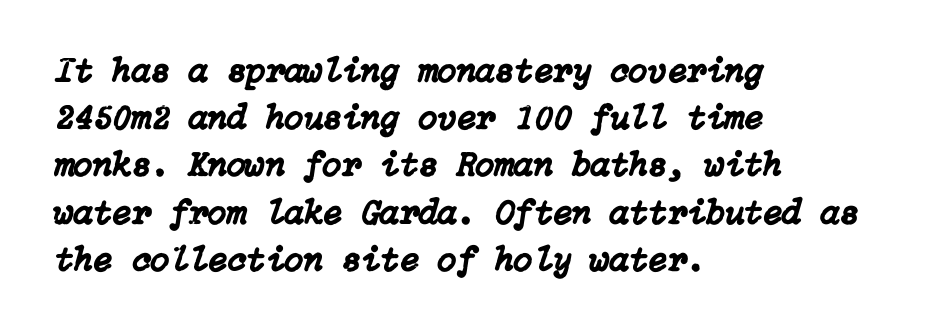
Q: Is the text italic (slanted)? A: Yes, it leans right by about 15 degrees.
Q: Is the text underlined? A: No.
Q: How is the paragraph aligned? A: Left-aligned.
Q: Is the spacing between letters normal or unusually wide? A: Normal.
Q: Is the spacing between lines tight, normal or loose? A: Normal.
Q: Width (condensed, normal, or wide)? A: Normal.
Q: Stroke contrast? A: Low.
Q: x-height? A: Medium.
